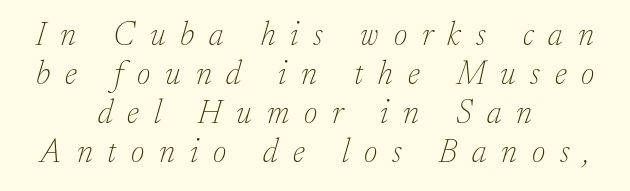
Stems and bowls with no extra thickness — not bold. Little horizontal feet cap the strokes, marking this as serif type. Typeset on center — no edge is straight. These lines were composed using italics.
